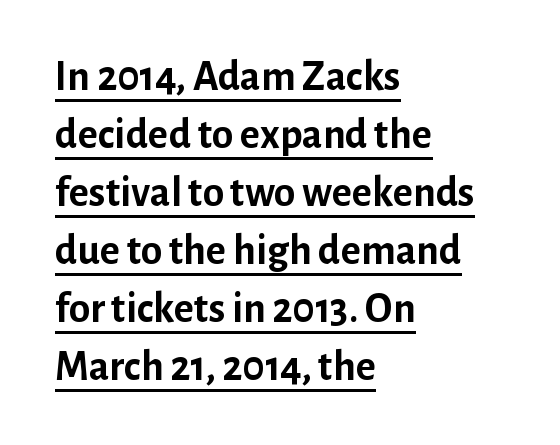
{"serif": "no", "italic": "no", "bold": "yes", "weight": "semibold", "width": "normal", "stroke_contrast": "low", "x_height": "medium", "monospaced": "no", "underline": "yes", "align": "left", "line_spacing": "normal", "line_spacing_ratio": 1.35, "letter_spacing": "normal", "letter_spacing_em": 0.0, "glyph_px": 43}
